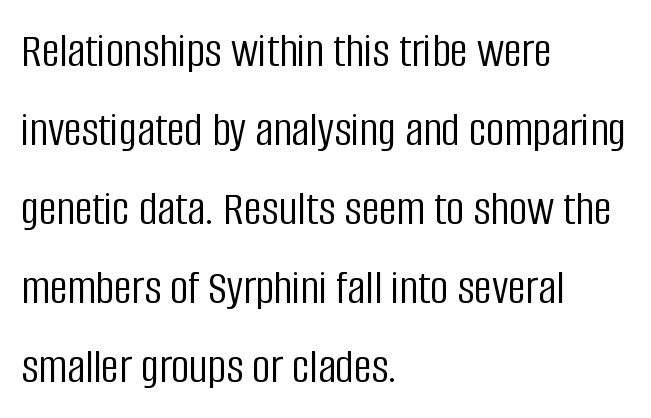
Q: Is the text bold? A: No.
Q: Is the text italic (slanted)? A: No, it is upright.
Q: Is the typeface a serif or a sans-serif typeface? A: Sans-serif.
Q: Is the text underlined? A: No.
Q: How is the paragraph aligned? A: Left-aligned.
Q: Is the spacing between letters normal or unusually wide? A: Normal.
Q: Is the spacing between lines tight, normal or loose? A: Normal.
Q: Width (condensed, normal, or wide)? A: Condensed.
Q: Stroke contrast? A: Low.
Q: x-height? A: Large.
Q: Monospaced? A: No.
